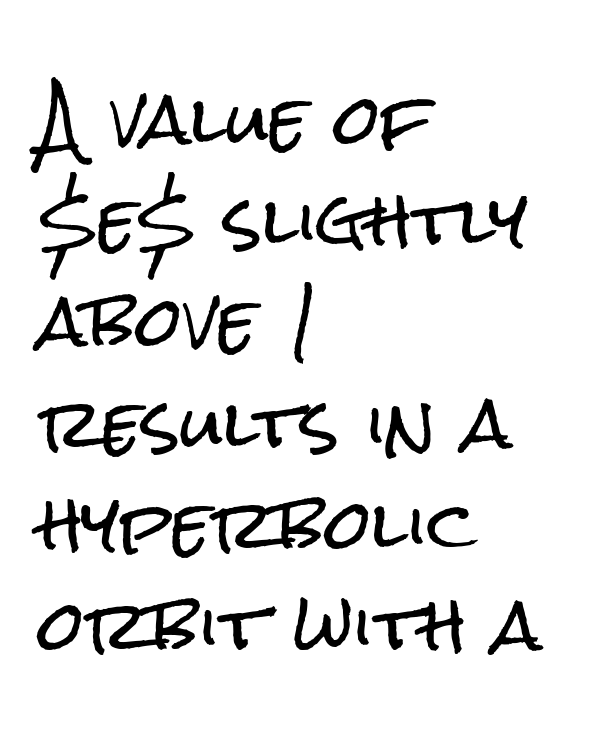
The image shows 67 px condensed sans-serif type, upright; set left-aligned, normal line spacing (1.51x), normal letter spacing, not underlined; low stroke contrast and a medium x-height.
